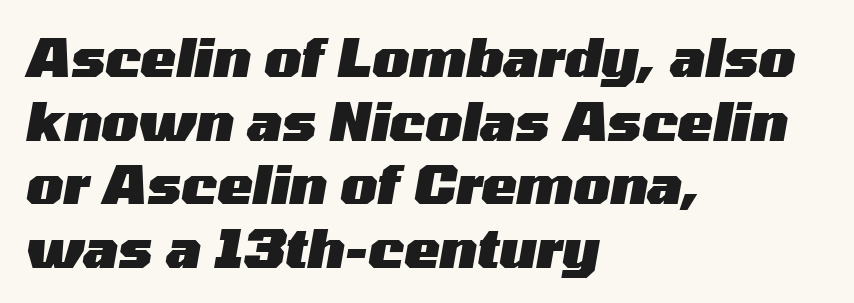
The image shows 53 px heavy, wide type, italic (leaning right); set left-aligned, line spacing 1.2x, normal letter spacing, not underlined; medium stroke contrast and a medium x-height.
